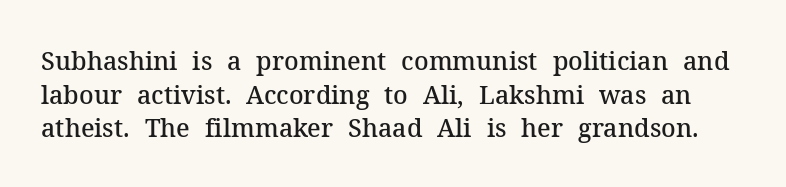
The image shows 25 px text type, upright; set normal line spacing (1.35x), normal letter spacing, not underlined.
